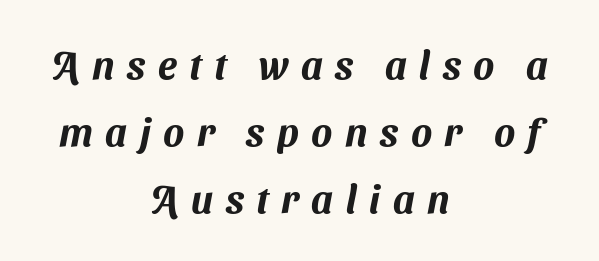
Q: Is the typeface a serif or a sans-serif typeface? A: Sans-serif.
Q: Is the text underlined? A: No.
Q: How is the paragraph aligned? A: Centered.
Q: Is the spacing between letters normal or unusually wide? A: Unusually wide.
Q: Width (condensed, normal, or wide)? A: Normal.
Q: Stroke contrast? A: Medium.
Q: x-height? A: Medium.
Q: Monospaced? A: No.
